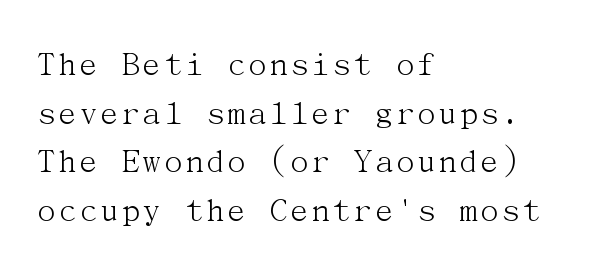
Short note: letters normally spaced. Observe the serifs anchoring each vertical stroke in this sample. No heavy texture on the line: the type isn't bold. Posture: vertical.
